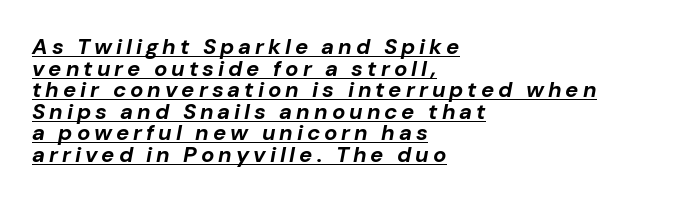
Q: Is the text bold? A: Yes.
Q: Is the text italic (slanted)? A: Yes, it leans right by about 10 degrees.
Q: Is the text underlined? A: Yes.
Q: How is the paragraph aligned? A: Left-aligned.
Q: Is the spacing between lines tight, normal or loose? A: Tight.
